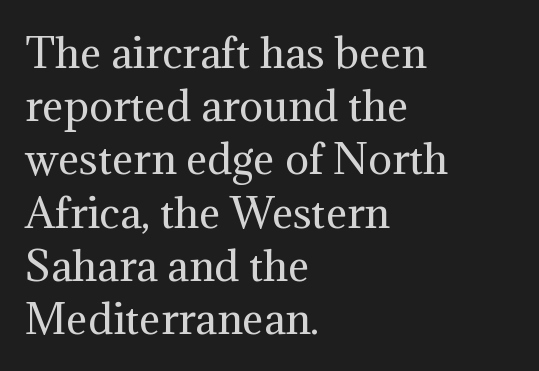
The image shows 40 px regular-weight serif type, upright; set left-aligned, normal line spacing (1.33x), normal letter spacing, not underlined; medium stroke contrast and a medium x-height.
